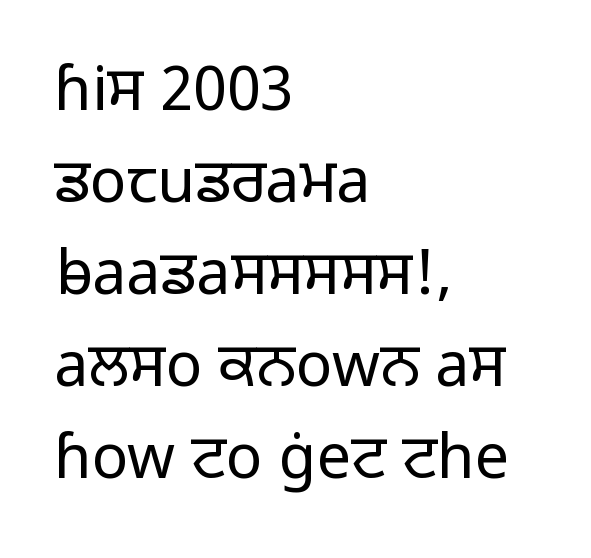
{"serif": "no", "italic": "no", "bold": "no", "weight": "light", "width": "normal", "stroke_contrast": "low", "x_height": "medium", "monospaced": "no", "underline": "no", "align": "left", "line_spacing": "normal", "line_spacing_ratio": 1.51, "letter_spacing": "normal", "letter_spacing_em": 0.0, "glyph_px": 61}
